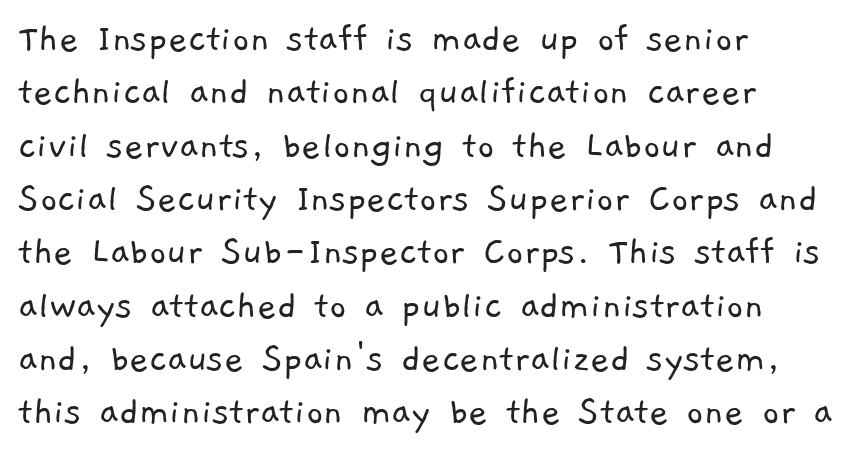
Q: Is the text bold? A: No.
Q: Is the typeface a serif or a sans-serif typeface? A: Sans-serif.
Q: Is the text underlined? A: No.
Q: How is the paragraph aligned? A: Left-aligned.
Q: Is the spacing between letters normal or unusually wide? A: Normal.
Q: Is the spacing between lines tight, normal or loose? A: Normal.
Q: Width (condensed, normal, or wide)? A: Normal.
Q: Stroke contrast? A: Low.
Q: x-height? A: Medium.
Q: Monospaced? A: No.
